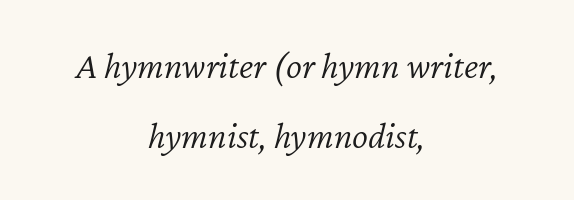
{"italic": "yes", "lean": "right", "slant_degrees": 12, "bold": "no", "weight": "light", "width": "normal", "stroke_contrast": "low", "x_height": "medium", "monospaced": "no", "underline": "no", "align": "center", "line_spacing_ratio": 1.83, "letter_spacing": "normal", "letter_spacing_em": 0.0, "glyph_px": 38}
